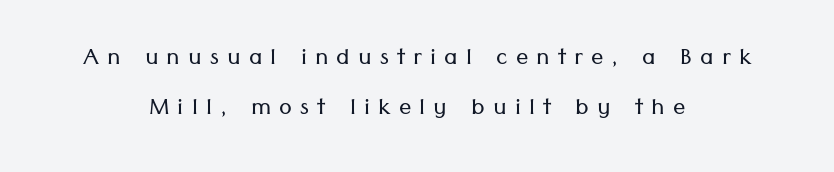
The image shows 31 px light sans-serif type, upright; set centered, normal line spacing (1.61x), unusually wide letter spacing (+0.26 em), not underlined; low stroke contrast and a medium x-height.
